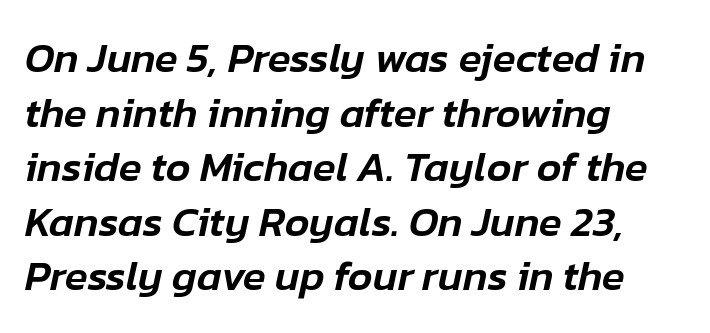
Think of a printed novel: that variable character pitch is what you see here. The gap between lines stays unmarked. Slant detected: the letters are inclined. Regular leading.
